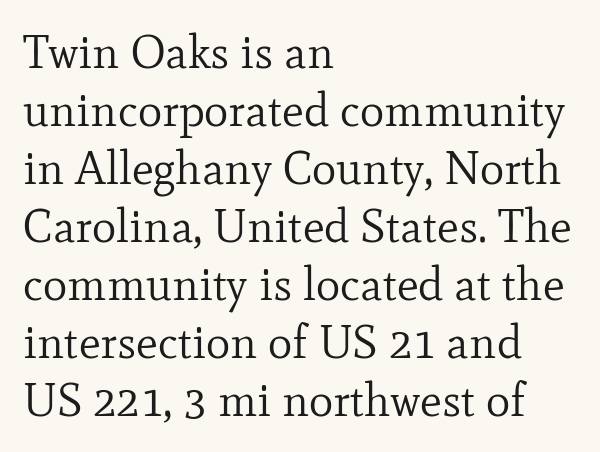
{"serif": "yes", "italic": "no", "bold": "no", "weight": "regular", "width": "normal", "stroke_contrast": "low", "x_height": "small", "monospaced": "no", "underline": "no", "align": "left", "line_spacing": "normal", "line_spacing_ratio": 1.26, "letter_spacing": "normal", "letter_spacing_em": 0.0, "glyph_px": 46}
